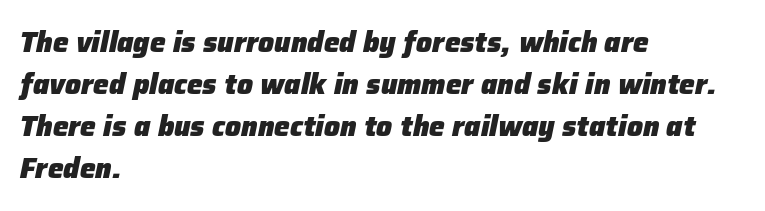
The image shows 28 px heavy type, italic (leaning right); set left-aligned, normal line spacing (1.5x), normal letter spacing, not underlined; low stroke contrast and a medium x-height.
